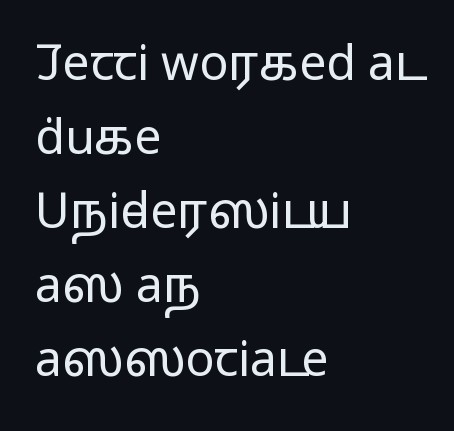
{"serif": "no", "italic": "no", "bold": "no", "weight": "regular", "width": "wide", "stroke_contrast": "low", "x_height": "medium", "monospaced": "no", "underline": "no", "align": "left", "line_spacing": "normal", "line_spacing_ratio": 1.54, "letter_spacing": "normal", "letter_spacing_em": 0.0, "glyph_px": 48}
